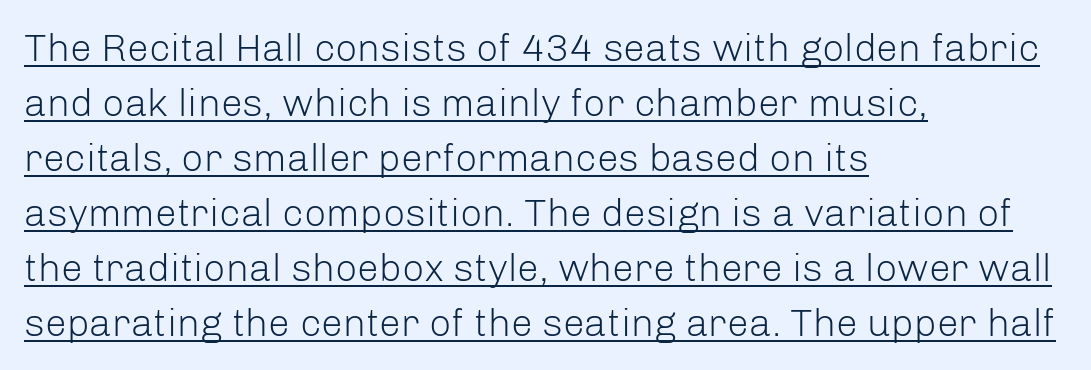
{"serif": "no", "italic": "no", "bold": "no", "weight": "light", "width": "normal", "stroke_contrast": "low", "x_height": "medium", "monospaced": "no", "underline": "yes", "align": "left", "line_spacing": "normal", "line_spacing_ratio": 1.41, "letter_spacing": "normal", "letter_spacing_em": 0.0, "glyph_px": 39}
